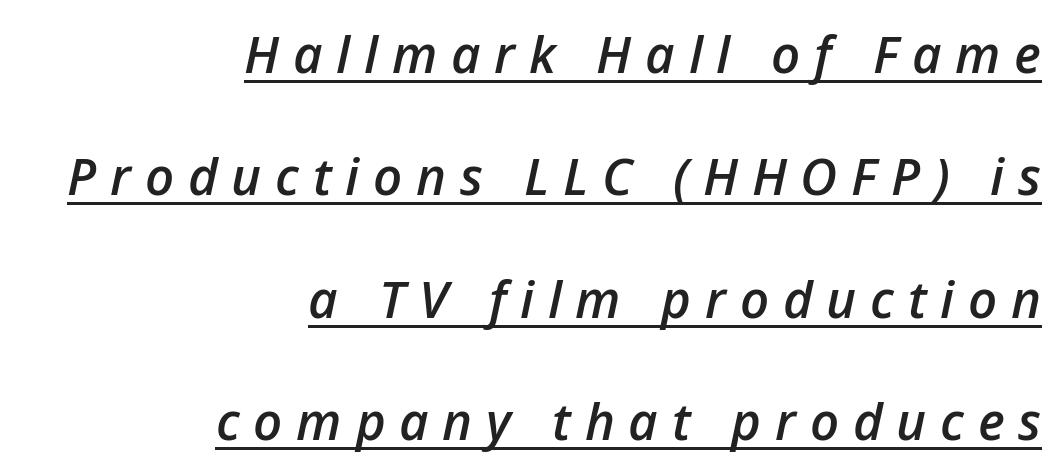
The image shows 51 px semibold type, italic (leaning right); set right-aligned, loose line spacing (2.4x), unusually wide letter spacing (+0.27 em), underlined; low stroke contrast and a medium x-height.
